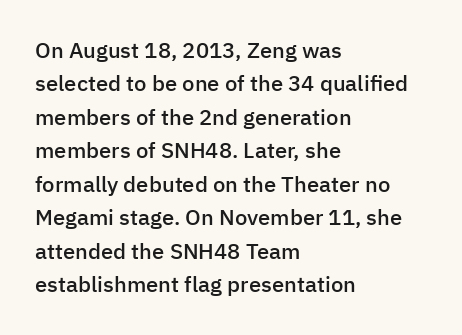
Q: Is the text bold? A: Semi-bold.
Q: Is the text italic (slanted)? A: No, it is upright.
Q: Is the text underlined? A: No.
Q: How is the paragraph aligned? A: Left-aligned.
Q: Is the spacing between letters normal or unusually wide? A: Normal.
Q: Is the spacing between lines tight, normal or loose? A: Normal.
